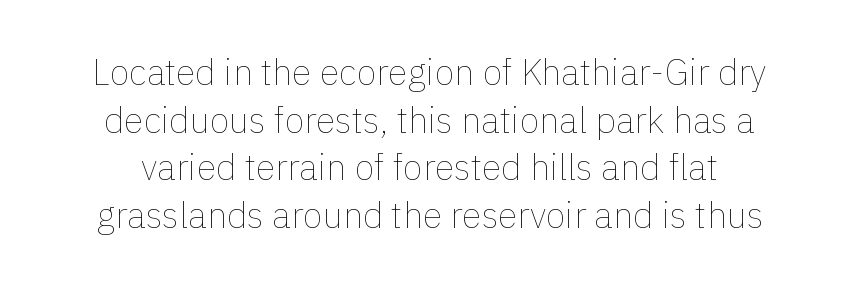
Q: Is the text bold? A: No.
Q: Is the text italic (slanted)? A: No, it is upright.
Q: Is the text underlined? A: No.
Q: Is the spacing between letters normal or unusually wide? A: Normal.
Q: Is the spacing between lines tight, normal or loose? A: Normal.
Q: Width (condensed, normal, or wide)? A: Normal.
Q: x-height? A: Medium.
Q: Monospaced? A: No.
